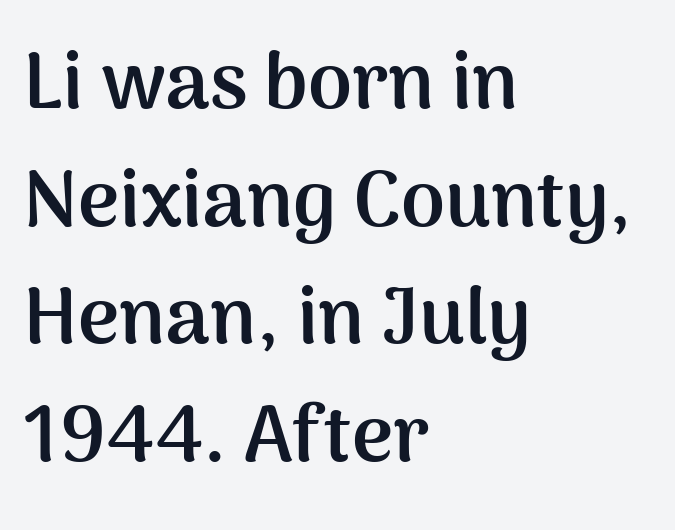
In terms of weight, the rendering is a true, heavy bold. Every stem runs plumb, perpendicular to the baseline. Nobody drew a line under any word here. Tracking here is standard; glyphs follow each other at the usual distance.
